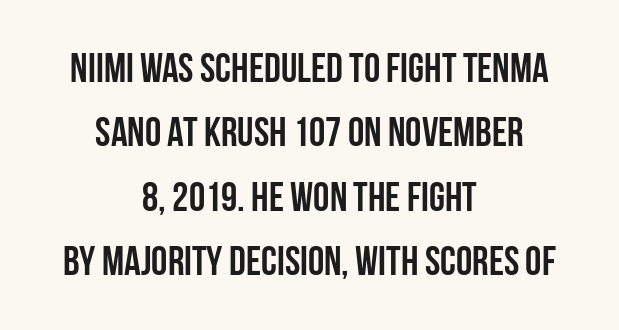
Q: Is the text bold? A: Yes.
Q: Is the text italic (slanted)? A: No, it is upright.
Q: Is the typeface a serif or a sans-serif typeface? A: Sans-serif.
Q: Is the text underlined? A: No.
Q: How is the paragraph aligned? A: Centered.
Q: Is the spacing between letters normal or unusually wide? A: Normal.
Q: Is the spacing between lines tight, normal or loose? A: Normal.
Q: Width (condensed, normal, or wide)? A: Condensed.
Q: Stroke contrast? A: Low.
Q: x-height? A: Large.
Q: Monospaced? A: No.
